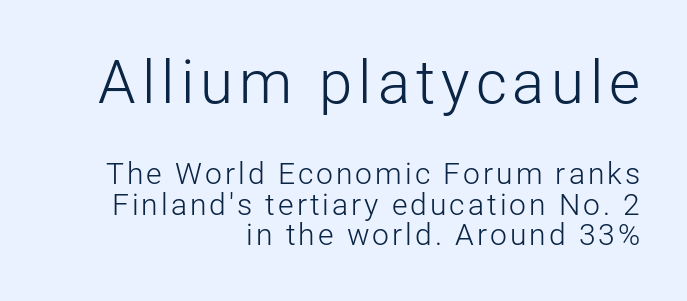
The image shows 60 px light sans-serif type, upright; set right-aligned, tight line spacing (1.02x), not underlined; the first (top) block is 2.0x larger; low stroke contrast and a medium x-height.
